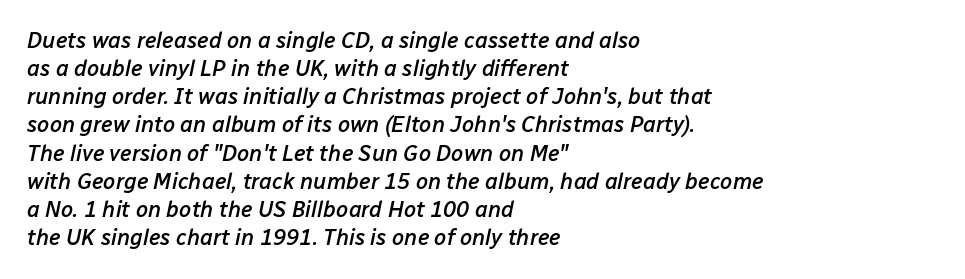
The image shows 22 px text type, italic (leaning right); set left-aligned, normal line spacing (1.28x), normal letter spacing, not underlined.
